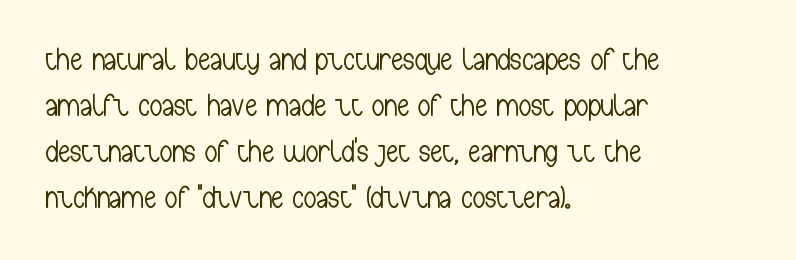
Q: Is the text bold? A: No.
Q: Is the text italic (slanted)? A: No, it is upright.
Q: Is the typeface a serif or a sans-serif typeface? A: Sans-serif.
Q: Is the text underlined? A: No.
Q: How is the paragraph aligned? A: Left-aligned.
Q: Is the spacing between letters normal or unusually wide? A: Normal.
Q: Is the spacing between lines tight, normal or loose? A: Normal.
Q: Width (condensed, normal, or wide)? A: Condensed.
Q: Stroke contrast? A: Low.
Q: x-height? A: Medium.
Q: Monospaced? A: No.
